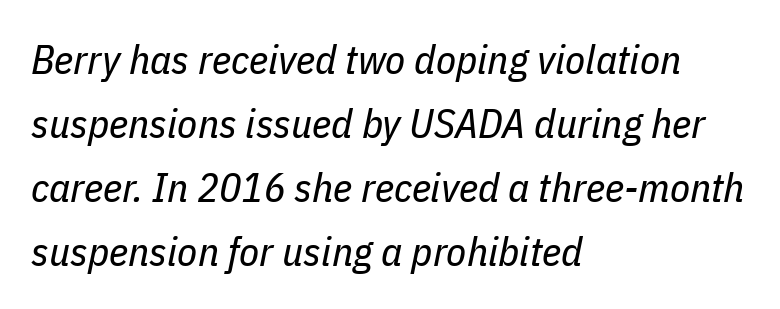
{"italic": "yes", "lean": "right", "slant_degrees": 11, "bold": "no", "weight": "regular", "width": "condensed", "stroke_contrast": "low", "x_height": "medium", "monospaced": "no", "underline": "no", "align": "left", "line_spacing": "normal", "line_spacing_ratio": 1.56, "letter_spacing": "normal", "letter_spacing_em": 0.0, "glyph_px": 41}
